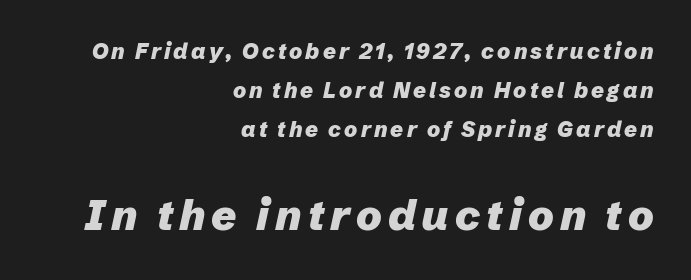
The image shows 43 px heavy type, italic (leaning right); set right-aligned, line spacing 1.77x, not underlined; the second (bottom) block is 1.95x larger; low stroke contrast and a medium x-height.
